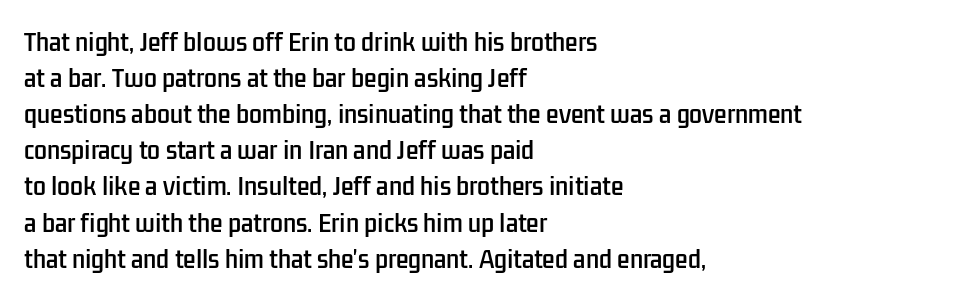
Regular leading. Check under the words: just untouched page. The type is set solid horizontally, with unmodified tracking. The paragraph has a hard left edge and a soft right edge.
